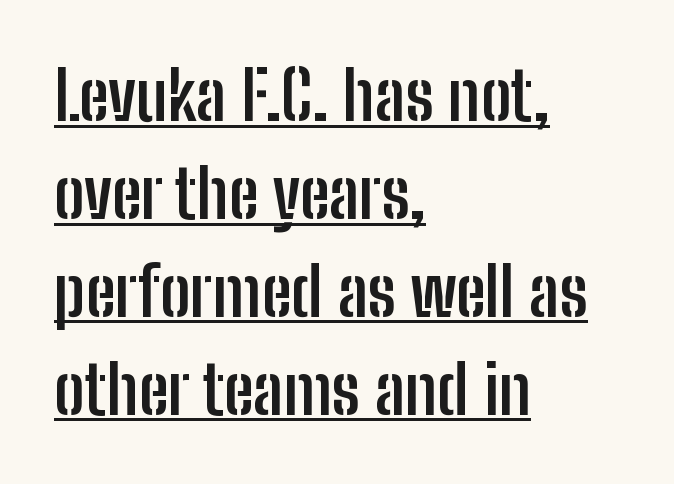
Here the designer chose a conventional face with non-uniform glyph widths. Short note: letters normally spaced. You'd pick this weight for a headline — it's a proper bold. Vertically, the passage feels balanced, rows spaced as you'd expect. Every word sits above its own underline.
